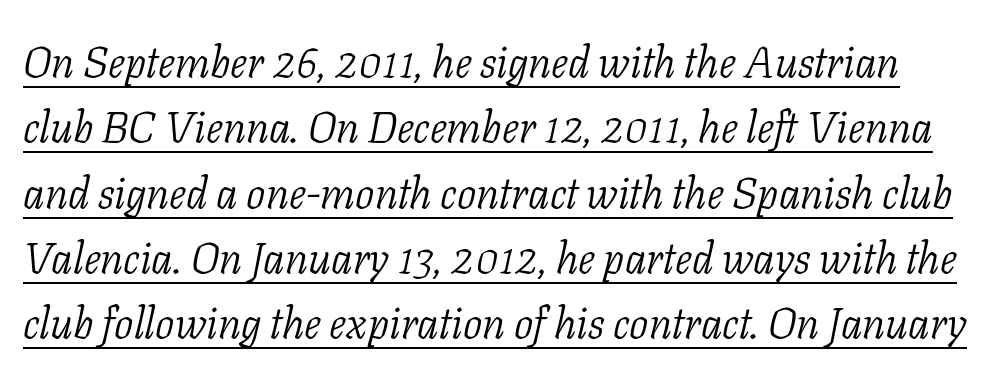
Q: Is the text bold? A: No.
Q: Is the text italic (slanted)? A: Yes, it leans right by about 11 degrees.
Q: Is the typeface a serif or a sans-serif typeface? A: Serif.
Q: Is the text underlined? A: Yes.
Q: Is the spacing between letters normal or unusually wide? A: Normal.
Q: Is the spacing between lines tight, normal or loose? A: Normal.
Q: Width (condensed, normal, or wide)? A: Normal.
Q: Stroke contrast? A: Low.
Q: x-height? A: Medium.
Q: Monospaced? A: No.
